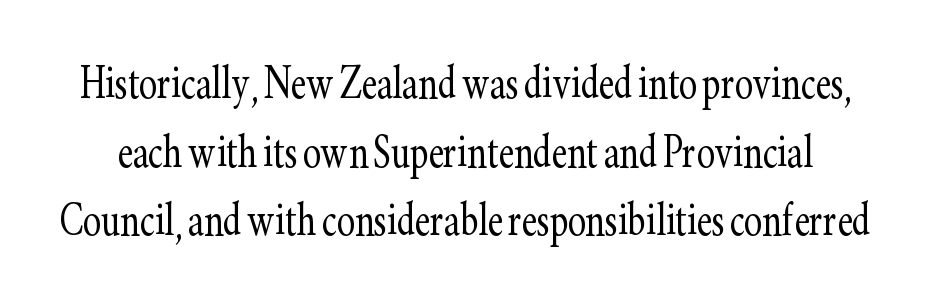
Q: Is the text bold? A: No.
Q: Is the text italic (slanted)? A: No, it is upright.
Q: Is the typeface a serif or a sans-serif typeface? A: Serif.
Q: Is the text underlined? A: No.
Q: Is the spacing between letters normal or unusually wide? A: Normal.
Q: Is the spacing between lines tight, normal or loose? A: Normal.
Q: Width (condensed, normal, or wide)? A: Condensed.
Q: Stroke contrast? A: Low.
Q: x-height? A: Small.
Q: Monospaced? A: No.
